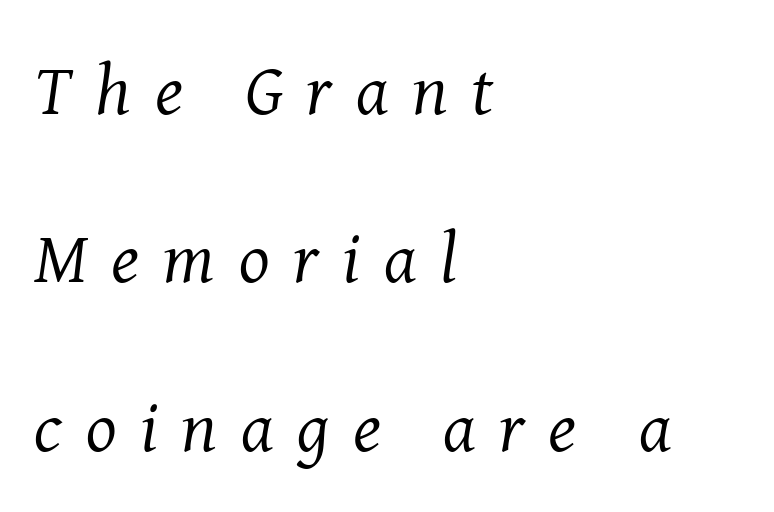
The image shows 72 px regular-weight serif type, italic (leaning right); set left-aligned, loose line spacing (2.34x), unusually wide letter spacing (+0.33 em), not underlined; medium stroke contrast and a medium x-height.
